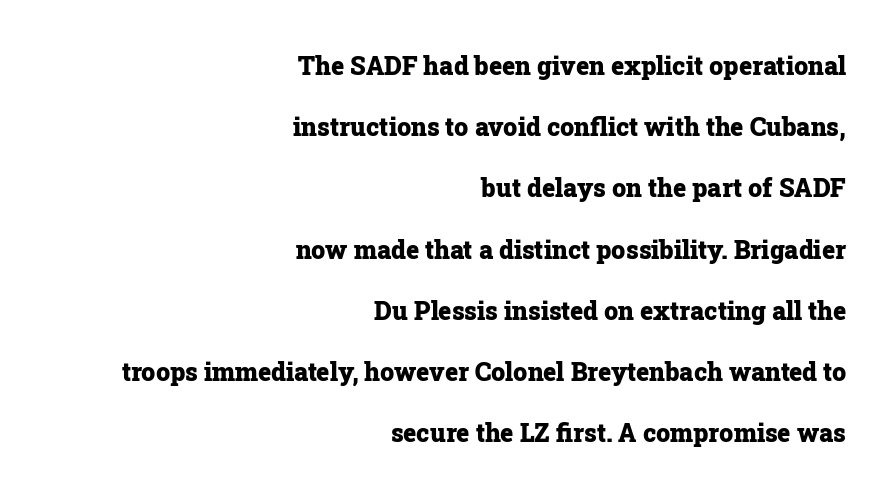
Ascenders rise straight up at ninety degrees. The text block is weighted toward the right margin, trailing off unevenly leftward. Interline gaps are noticeably wide in this sample. Nothing unusual about the tracking: characters are spaced as the font intends. The space directly below the letters is spotless. The rendering uses a bold face; every stroke is thick and dark.
